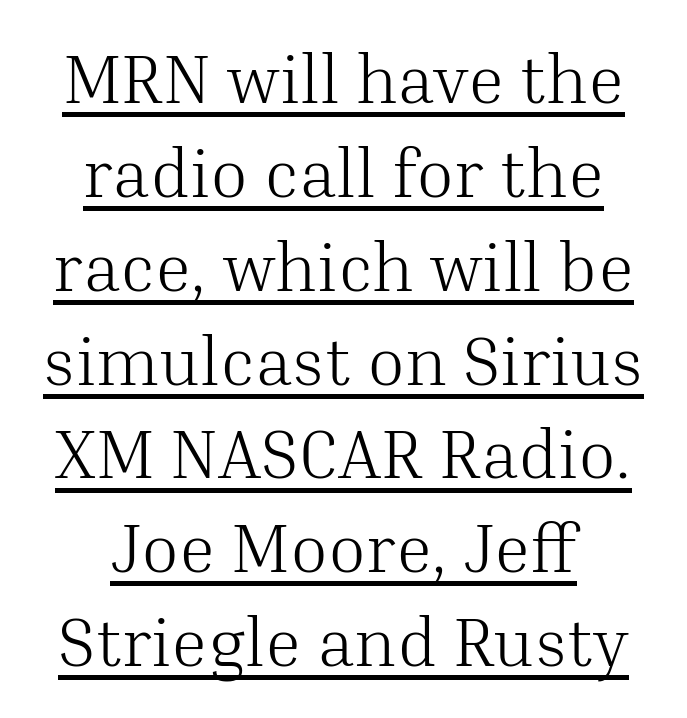
Q: Is the text bold? A: No.
Q: Is the text italic (slanted)? A: No, it is upright.
Q: Is the typeface a serif or a sans-serif typeface? A: Serif.
Q: Is the text underlined? A: Yes.
Q: How is the paragraph aligned? A: Centered.
Q: Is the spacing between letters normal or unusually wide? A: Normal.
Q: Is the spacing between lines tight, normal or loose? A: Normal.
Q: Width (condensed, normal, or wide)? A: Normal.
Q: Stroke contrast? A: Medium.
Q: x-height? A: Medium.
Q: Monospaced? A: No.
